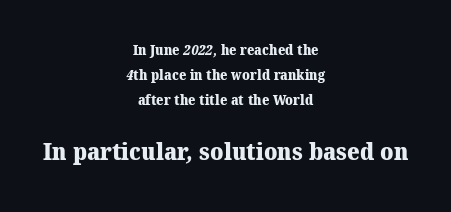
Words float on clear page, feet unadorned. The face used here appears at its bigger size in the lower chunk. The whitespace from short lines is split evenly between both sides. Heavy-handed strokes throughout: this text is bold.
